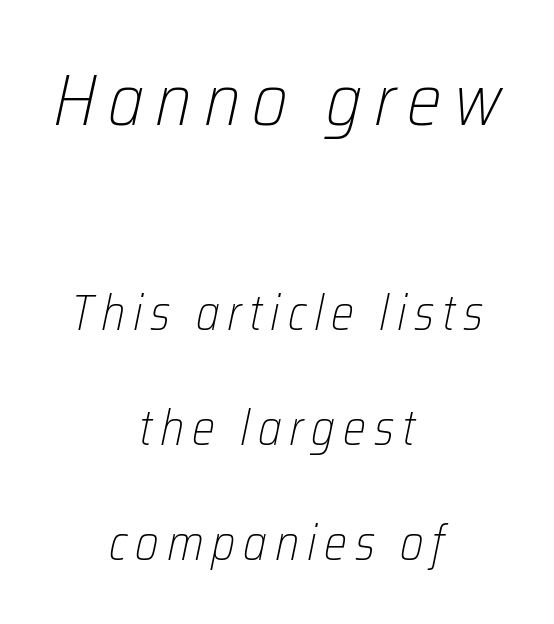
{"italic": "yes", "lean": "right", "slant_degrees": 12, "bold": "no", "weight": "light", "width": "condensed", "stroke_contrast": "low", "x_height": "medium", "monospaced": "no", "underline": "no", "align": "center", "line_spacing": "loose", "line_spacing_ratio": 2.35, "larger_block": "first", "size_ratio": 1.51, "glyph_px": 74}
